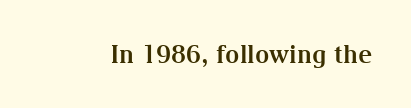
The image shows 25 px bold type, upright; set normal letter spacing, not underlined.
